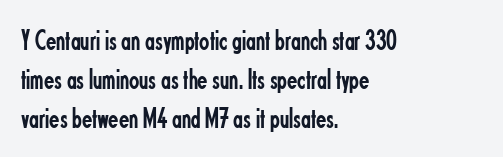
Q: Is the text bold? A: No.
Q: Is the text italic (slanted)? A: No, it is upright.
Q: Is the typeface a serif or a sans-serif typeface? A: Sans-serif.
Q: Is the text underlined? A: No.
Q: How is the paragraph aligned? A: Left-aligned.
Q: Is the spacing between letters normal or unusually wide? A: Normal.
Q: Is the spacing between lines tight, normal or loose? A: Normal.
Q: Width (condensed, normal, or wide)? A: Condensed.
Q: Stroke contrast? A: Low.
Q: x-height? A: Small.
Q: Monospaced? A: No.
